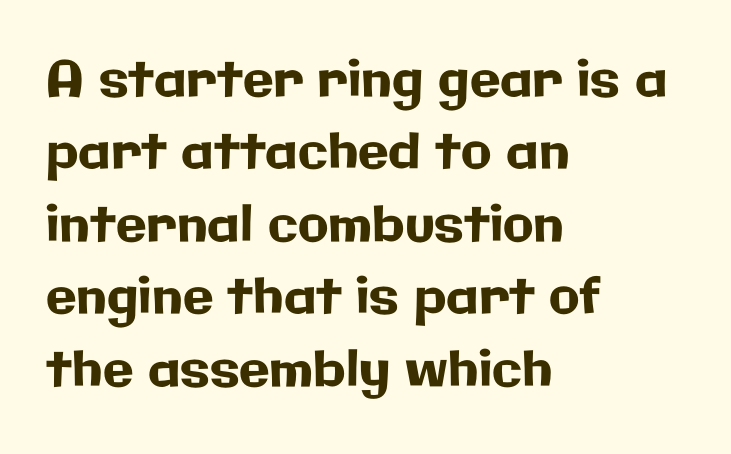
The image shows 50 px sans-serif type, upright; set left-aligned, normal line spacing (1.45x), normal letter spacing, not underlined; low stroke contrast and a medium x-height.
